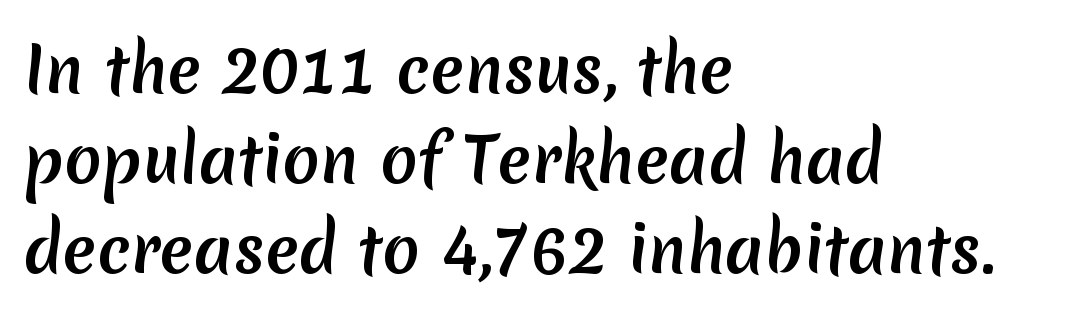
{"serif": "no", "width": "normal", "stroke_contrast": "medium", "x_height": "medium", "monospaced": "no", "underline": "no", "align": "left", "line_spacing": "normal", "line_spacing_ratio": 1.45, "letter_spacing": "normal", "letter_spacing_em": 0.0, "glyph_px": 62}
